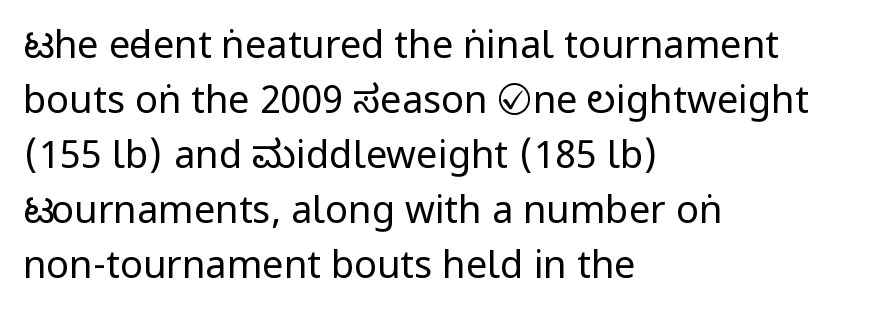
{"serif": "no", "italic": "no", "bold": "no", "weight": "regular", "width": "condensed", "stroke_contrast": "low", "x_height": "large", "monospaced": "no", "underline": "no", "align": "left", "line_spacing": "normal", "line_spacing_ratio": 1.45, "letter_spacing": "normal", "letter_spacing_em": 0.0, "glyph_px": 38}
